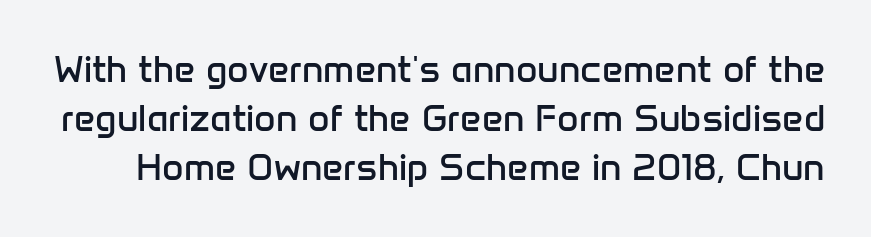
{"serif": "no", "italic": "no", "bold": "no", "weight": "regular", "width": "normal", "stroke_contrast": "low", "x_height": "medium", "monospaced": "no", "underline": "no", "line_spacing": "normal", "line_spacing_ratio": 1.33, "letter_spacing": "normal", "letter_spacing_em": 0.0, "glyph_px": 37}
